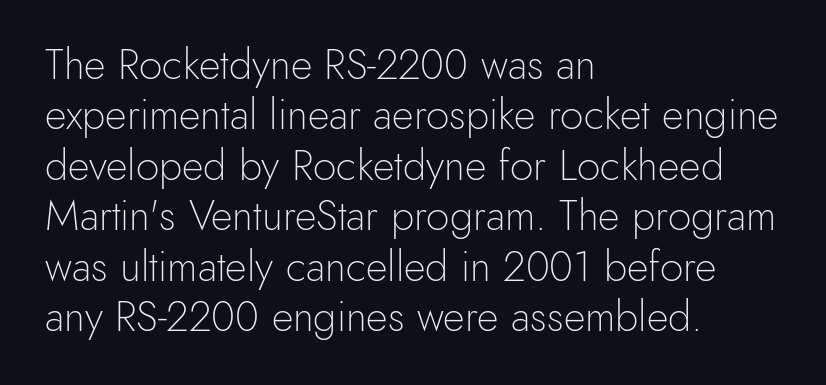
Q: Is the text bold? A: No.
Q: Is the text italic (slanted)? A: No, it is upright.
Q: Is the typeface a serif or a sans-serif typeface? A: Sans-serif.
Q: Is the text underlined? A: No.
Q: How is the paragraph aligned? A: Left-aligned.
Q: Is the spacing between letters normal or unusually wide? A: Normal.
Q: Width (condensed, normal, or wide)? A: Normal.
Q: x-height? A: Small.
Q: Monospaced? A: No.
